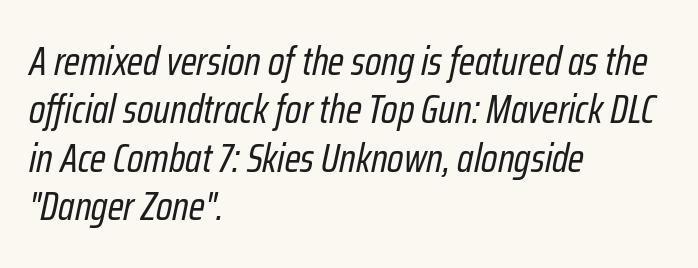
{"italic": "yes", "lean": "right", "slant_degrees": 12, "bold": "no", "weight": "regular", "width": "condensed", "stroke_contrast": "low", "x_height": "medium", "monospaced": "no", "underline": "no", "align": "left", "line_spacing_ratio": 1.21, "letter_spacing": "normal", "letter_spacing_em": 0.0, "glyph_px": 40}
